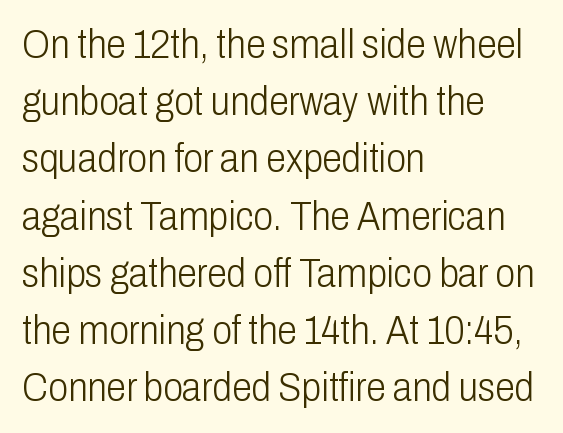
{"serif": "no", "italic": "no", "bold": "no", "weight": "light", "width": "condensed", "stroke_contrast": "low", "x_height": "medium", "monospaced": "no", "underline": "no", "align": "left", "line_spacing": "normal", "line_spacing_ratio": 1.43, "letter_spacing": "normal", "letter_spacing_em": 0.0, "glyph_px": 40}
